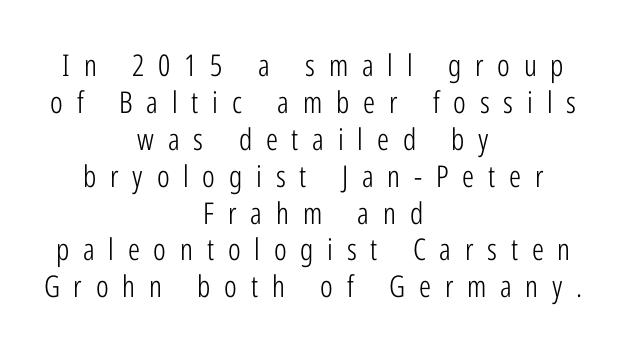
You can tell it's not italic because the verticals are truly vertical. Rule under the text: the space is simply empty. If you folded the block vertically in half, each line would mirror itself in length. Weight: regular or lighter. Each letter keeps its own natural width here, so spacing adapts to shape.
